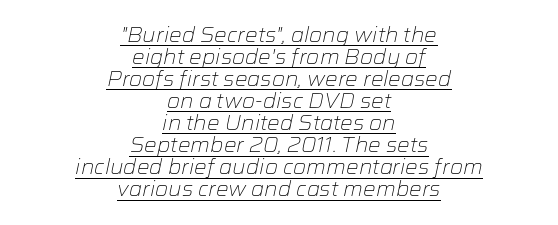
No extra tracking has been applied to these lines. Horizontal bands of white between lines are thin slivers. Somebody hit Ctrl+U on this one — the words are underlined. The strokes carry an ordinary text weight at most.
